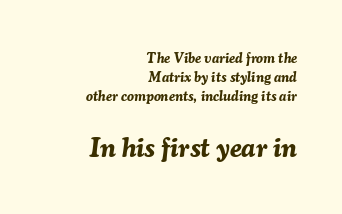
{"italic": "yes", "lean": "right", "slant_degrees": 7, "bold": "yes", "underline": "no", "align": "right", "line_spacing": "normal", "line_spacing_ratio": 1.34, "letter_spacing": "normal", "letter_spacing_em": 0.0, "larger_block": "second", "size_ratio": 1.93, "glyph_px": 27}
